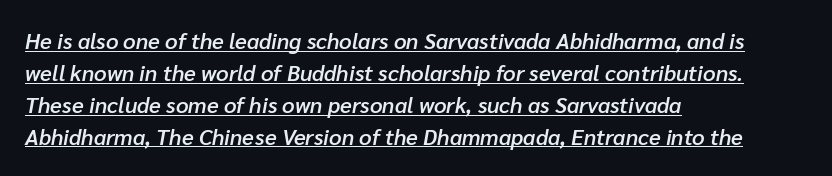
Q: Is the text bold? A: Semi-bold.
Q: Is the text italic (slanted)? A: Yes, it leans right by about 10 degrees.
Q: Is the text underlined? A: Yes.
Q: How is the paragraph aligned? A: Left-aligned.
Q: Is the spacing between letters normal or unusually wide? A: Normal.
Q: Is the spacing between lines tight, normal or loose? A: Normal.
